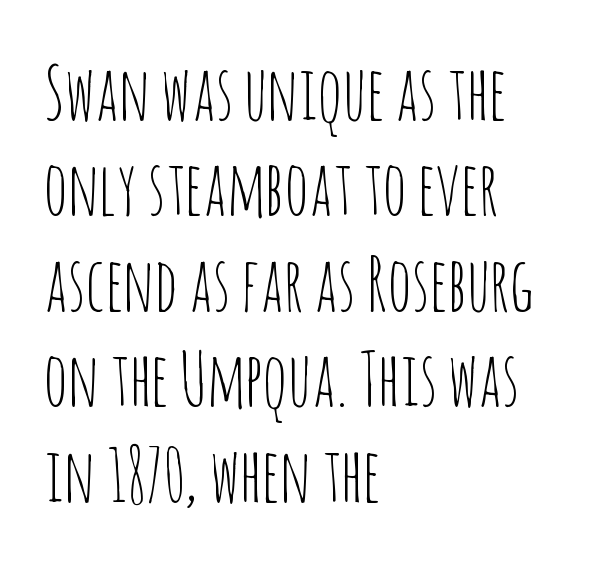
The image shows 74 px thin, condensed sans-serif type, upright; set left-aligned, normal line spacing (1.29x), normal letter spacing, not underlined; low stroke contrast and a large x-height.
